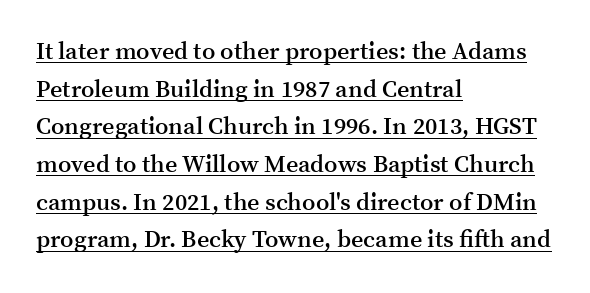
The image shows 24 px text type, upright; set left-aligned, normal line spacing (1.57x), normal letter spacing, underlined.
